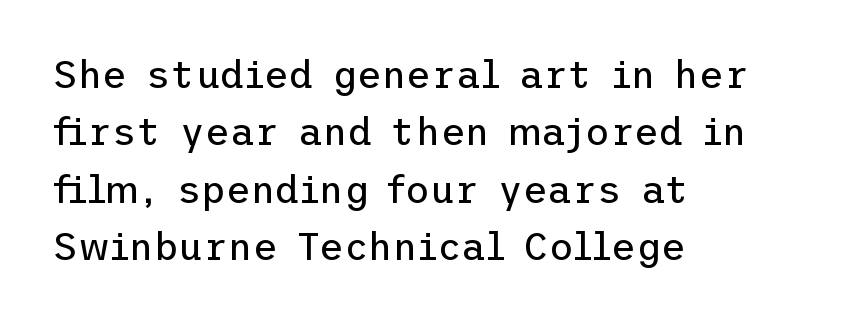
Quick note: interline space is typical. Serifs: no, the terminals of the letterforms are clean. Type without underlining. The lines in this sample share a left origin and differ only in where they stop. Summary of weight: not heavy and not bold. Nothing unusual about the tracking: characters are spaced as the font intends.
